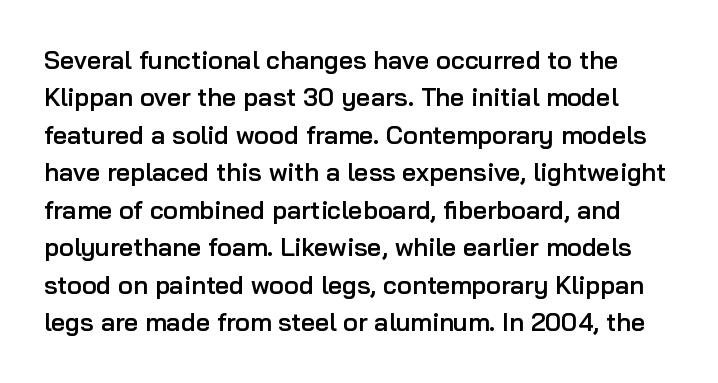
{"italic": "no", "bold": "semi", "underline": "no", "line_spacing": "normal", "line_spacing_ratio": 1.5, "letter_spacing": "normal", "letter_spacing_em": 0.0, "glyph_px": 25}
